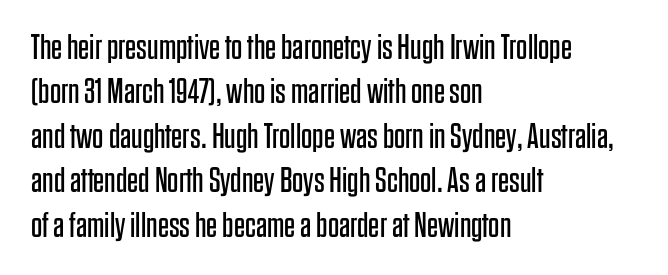
{"serif": "no", "italic": "no", "bold": "no", "weight": "regular", "width": "condensed", "stroke_contrast": "low", "x_height": "large", "monospaced": "no", "underline": "no", "align": "left", "line_spacing": "normal", "line_spacing_ratio": 1.27, "letter_spacing": "normal", "letter_spacing_em": 0.0, "glyph_px": 35}
